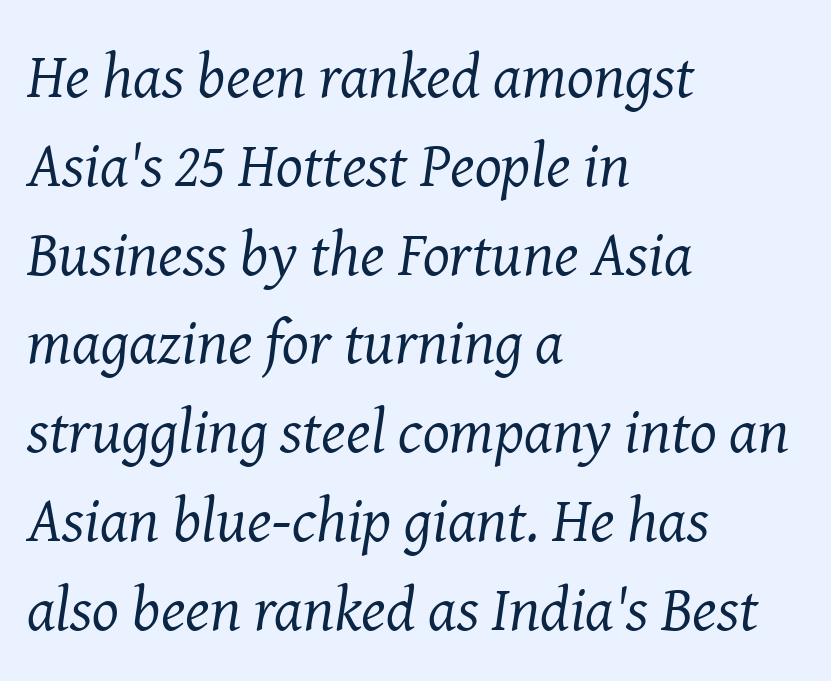
The image shows 63 px regular-weight serif type, italic (leaning right); set left-aligned, normal line spacing (1.41x), normal letter spacing, not underlined; medium stroke contrast and a medium x-height.
